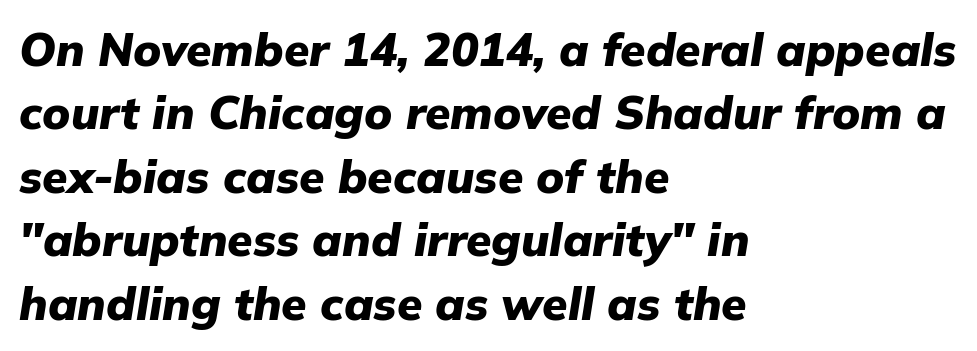
The image shows 46 px heavy type, italic (leaning right); set left-aligned, normal line spacing (1.38x), normal letter spacing, not underlined; low stroke contrast and a medium x-height.
